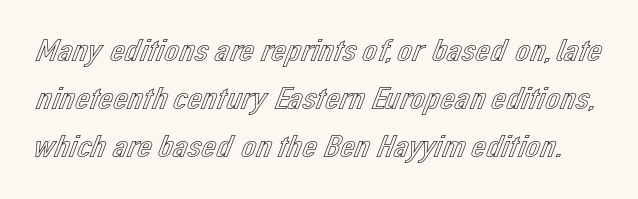
These lines sit exactly where default settings would place them. Nobody touched the tracking dial on this one. No word sits above an underline. The passage shown is typed in a proportional face where columns would drift.
